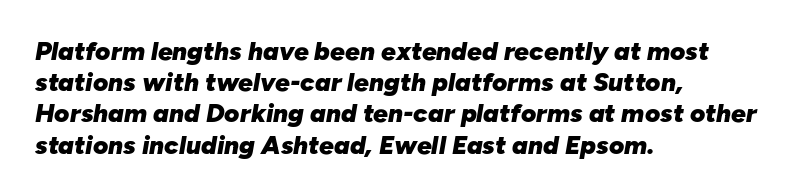
Does extra space separate the letters? No, they use regular spacing. Check under the words: just untouched page. Plenty of ink on the page — the face is bold. Looking at the ascenders, they clearly lean. Teacher's note: observe the even left margin — that is flush-left alignment.
